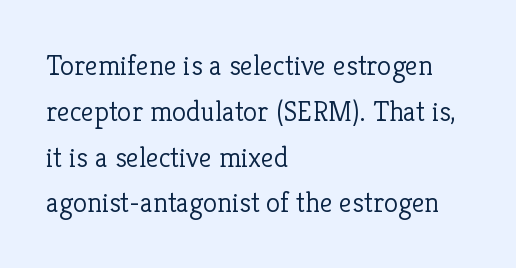
The image shows 29 px light serif type, upright; set left-aligned, normal line spacing (1.58x), normal letter spacing, not underlined; low stroke contrast and a medium x-height.
